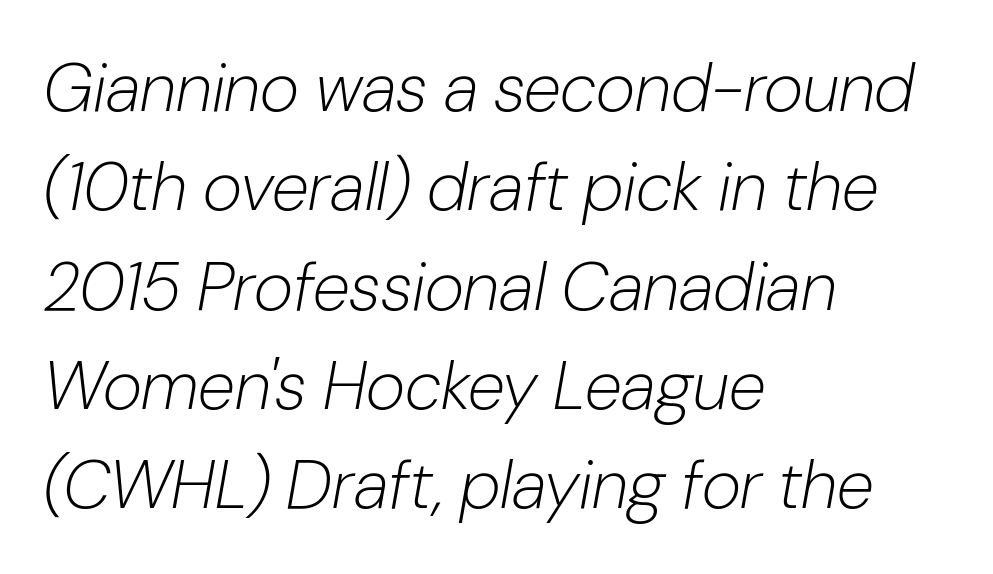
The image shows 68 px light type, italic (leaning right); set left-aligned, normal line spacing (1.46x), normal letter spacing, not underlined; low stroke contrast and a medium x-height.
